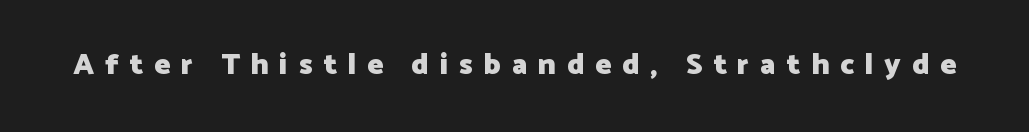
The image shows 30 px heavy sans-serif type, upright; set unusually wide letter spacing (+0.36 em), not underlined; low stroke contrast and a medium x-height.
